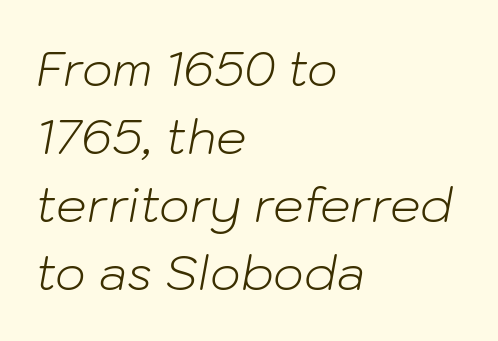
{"italic": "yes", "lean": "right", "slant_degrees": 10, "bold": "no", "weight": "light", "width": "normal", "stroke_contrast": "low", "x_height": "medium", "monospaced": "no", "underline": "no", "align": "left", "line_spacing": "normal", "line_spacing_ratio": 1.42, "letter_spacing": "normal", "letter_spacing_em": 0.0, "glyph_px": 48}
